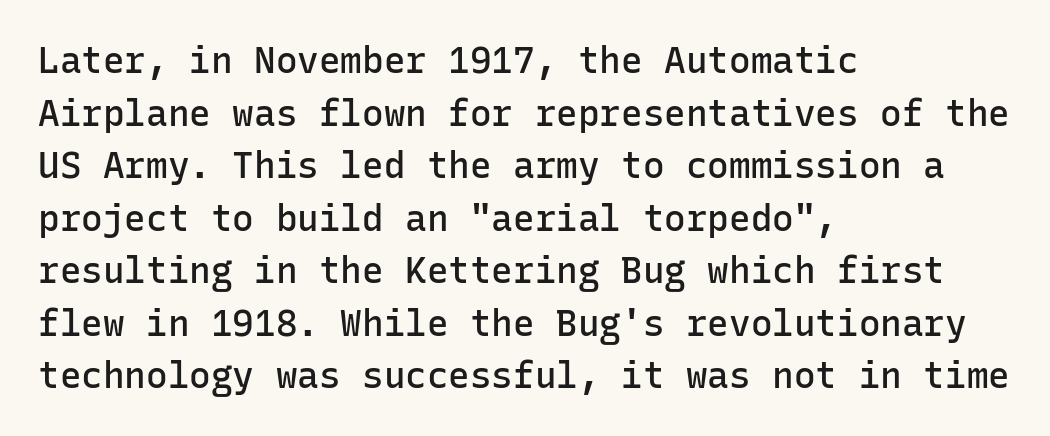
Q: Is the text bold? A: Semi-bold.
Q: Is the text italic (slanted)? A: No, it is upright.
Q: Is the typeface a serif or a sans-serif typeface? A: Sans-serif.
Q: Is the text underlined? A: No.
Q: How is the paragraph aligned? A: Left-aligned.
Q: Is the spacing between letters normal or unusually wide? A: Normal.
Q: Is the spacing between lines tight, normal or loose? A: Normal.
Q: Width (condensed, normal, or wide)? A: Normal.
Q: Stroke contrast? A: Low.
Q: x-height? A: Medium.
Q: Monospaced? A: Yes.
